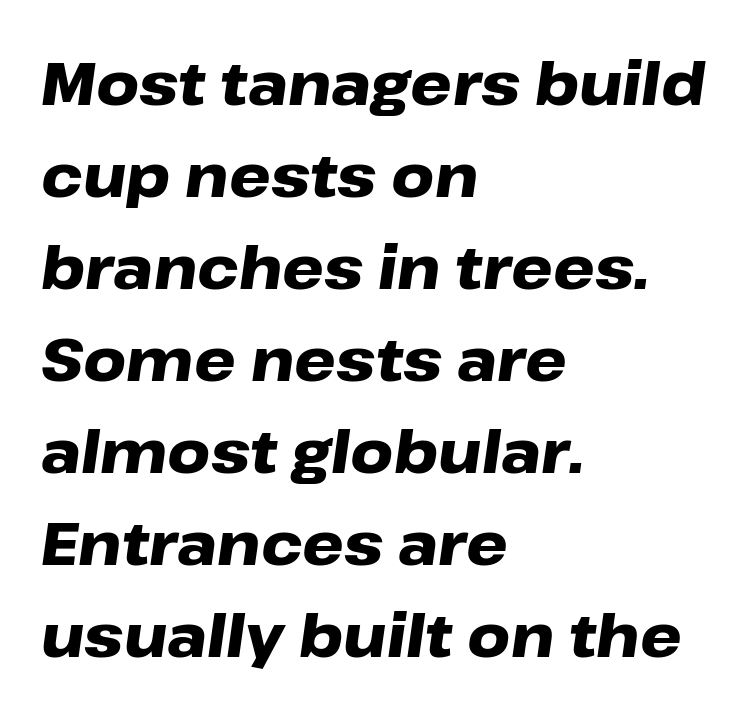
{"italic": "yes", "lean": "right", "slant_degrees": 8, "bold": "yes", "weight": "heavy", "width": "wide", "stroke_contrast": "low", "x_height": "medium", "monospaced": "no", "underline": "no", "align": "left", "line_spacing": "normal", "line_spacing_ratio": 1.56, "letter_spacing": "normal", "letter_spacing_em": 0.0, "glyph_px": 59}
